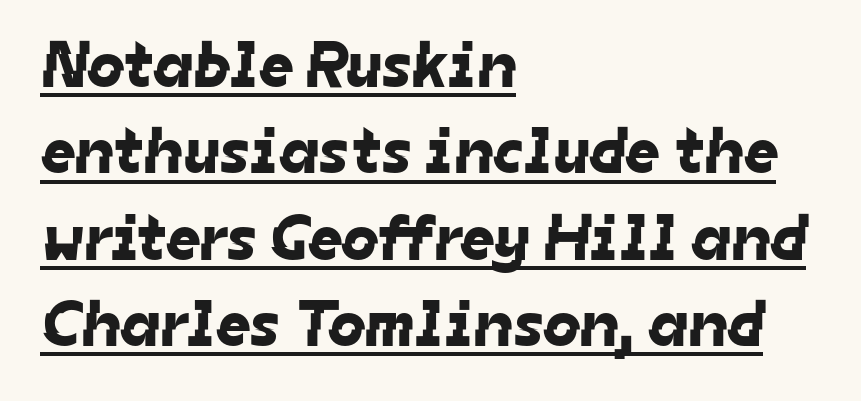
The text block is weighted toward the left margin, trailing off unevenly rightward. Is the letter spacing exaggerated? No — it looks like the ordinary default. Classification — sans serif. Each line of the rendering has a horizontal stroke beneath the glyphs. Spacing verdict: proportional, widths tailored to each character.
